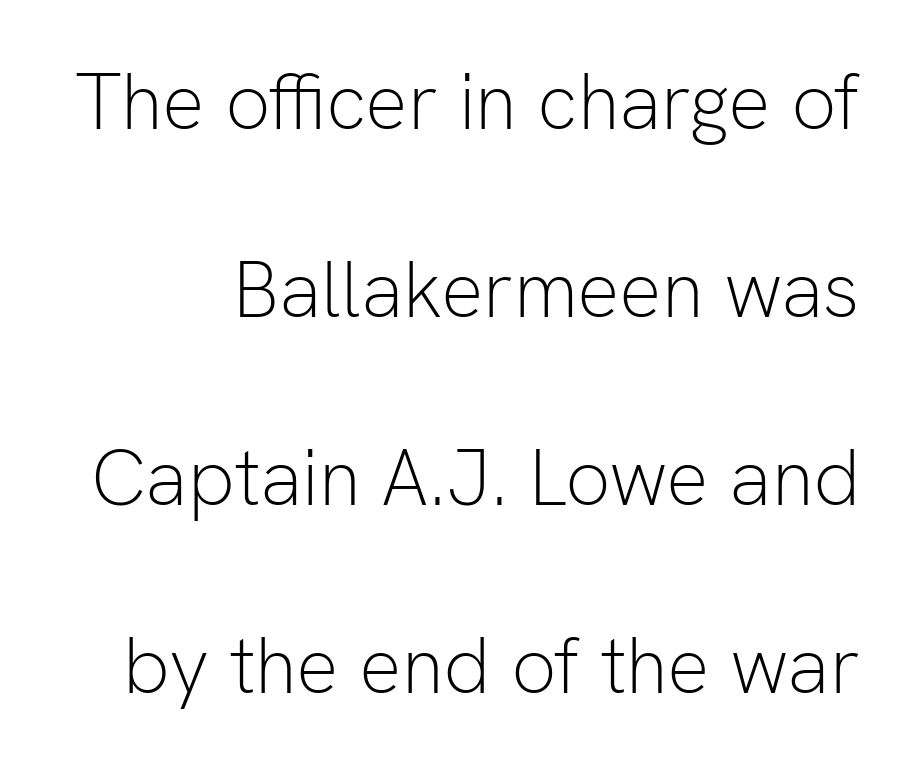
The image shows 79 px light sans-serif type, upright; set loose line spacing (2.38x), normal letter spacing, not underlined; low stroke contrast and a medium x-height.
